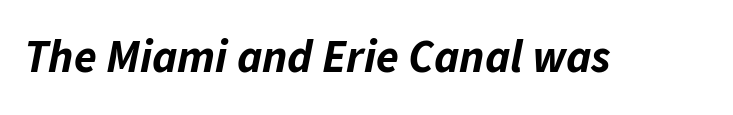
Tall strokes in this sample are angled rather than plumb. Compared with typical body copy, the letter spacing here is the same. Letters rest on an invisible, unmarked baseline. This sample has the flowing, uneven cadence of proportional lettering.
